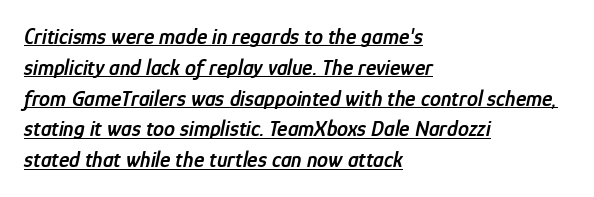
This is the in-between weight designers call semibold or demi. An italicized treatment has been applied to the whole sample. Emphasis is given by a line drawn under the lettering. Rows of type keep a routine distance in the vertical direction.
